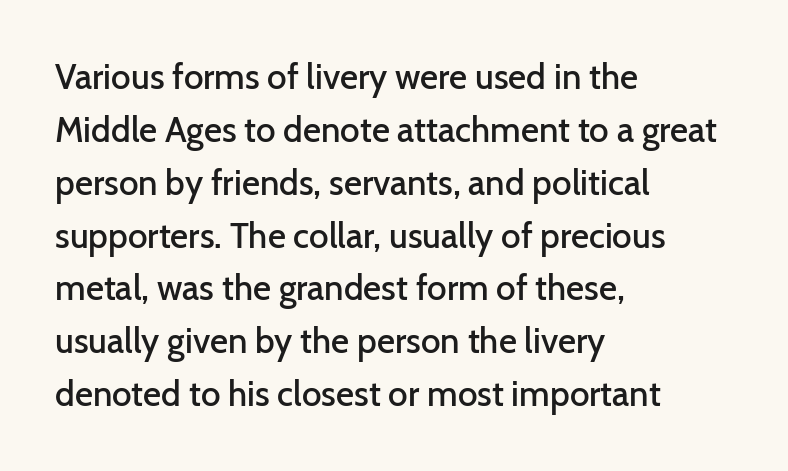
The image shows 35 px semibold sans-serif type, upright; set left-aligned, normal line spacing (1.51x), normal letter spacing, not underlined; low stroke contrast and a medium x-height.
